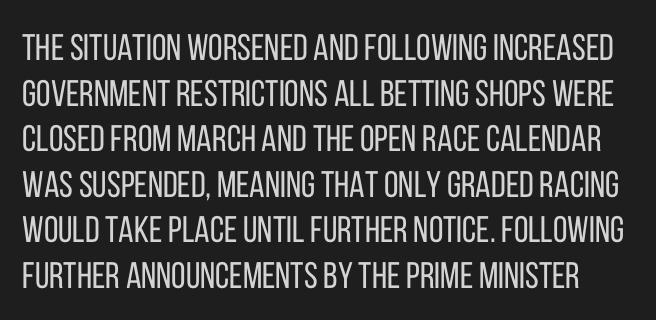
Q: Is the text bold? A: No.
Q: Is the text italic (slanted)? A: No, it is upright.
Q: Is the typeface a serif or a sans-serif typeface? A: Sans-serif.
Q: Is the text underlined? A: No.
Q: Is the spacing between letters normal or unusually wide? A: Normal.
Q: Width (condensed, normal, or wide)? A: Condensed.
Q: Stroke contrast? A: Low.
Q: x-height? A: Large.
Q: Monospaced? A: No.
